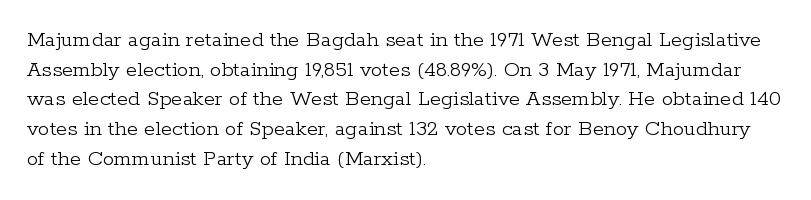
The image shows 23 px text type, upright; set left-aligned, normal line spacing (1.29x), normal letter spacing, not underlined.
